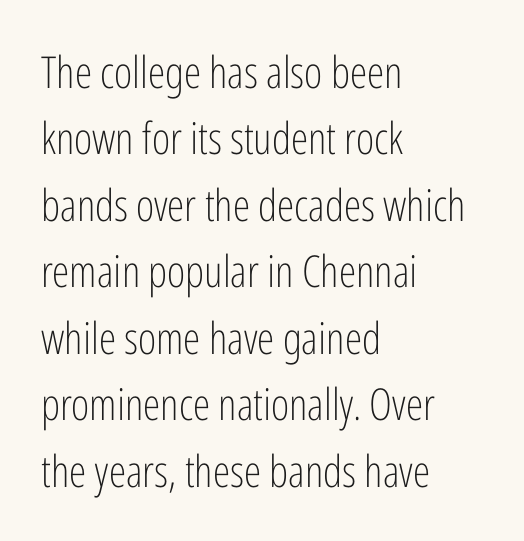
These lines are rendered in a variable-pitch font. Italic: no, the glyphs are upright roman. Weight: in the light-to-regular range. Visually the block forms a straight wall on the left and a jagged coastline on the right. Horizontal bands of white between lines are of average thickness. The font family rendered here belongs to the sans-serif group.
